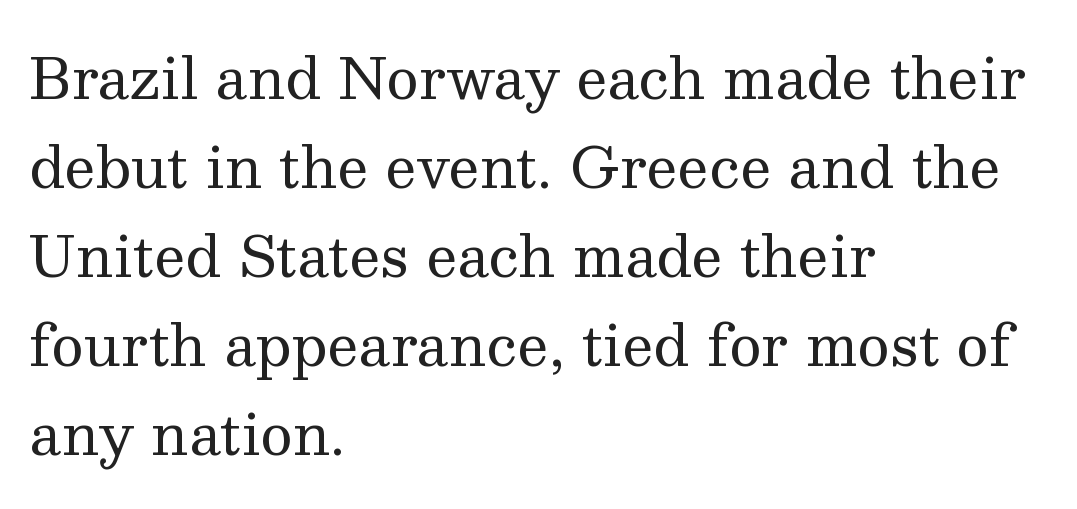
Q: Is the text bold? A: No.
Q: Is the text italic (slanted)? A: No, it is upright.
Q: Is the typeface a serif or a sans-serif typeface? A: Serif.
Q: Is the text underlined? A: No.
Q: How is the paragraph aligned? A: Left-aligned.
Q: Is the spacing between letters normal or unusually wide? A: Normal.
Q: Is the spacing between lines tight, normal or loose? A: Normal.
Q: Width (condensed, normal, or wide)? A: Normal.
Q: Stroke contrast? A: Medium.
Q: x-height? A: Medium.
Q: Monospaced? A: No.
